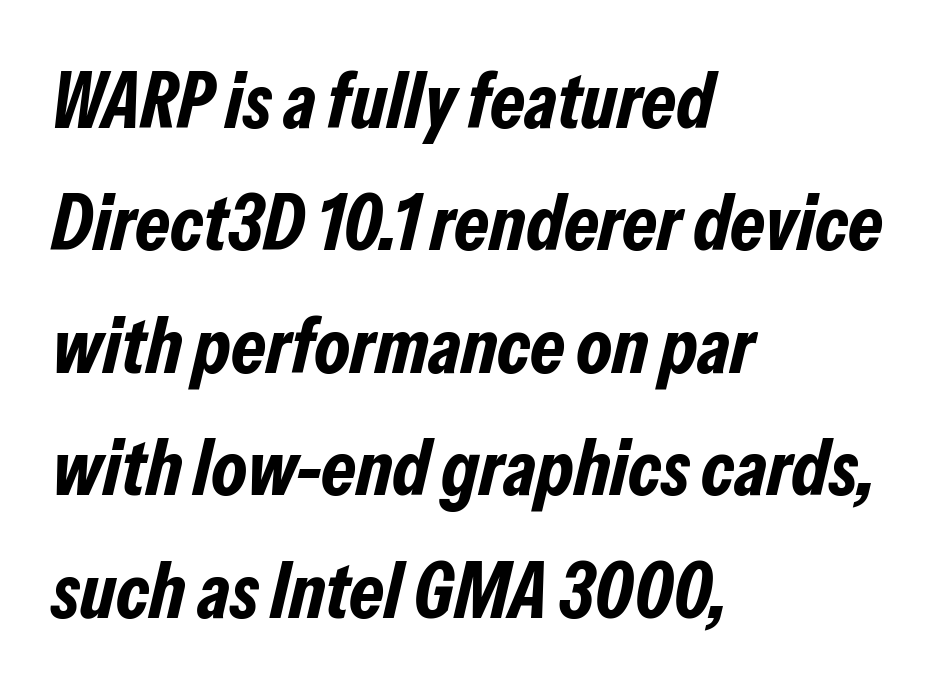
Interline gaps are of average width in this sample. Think of a printed novel: that variable character pitch is what you see here. Heavy, bold letterforms. The lettering tilts uniformly, giving the passage an italic look.
